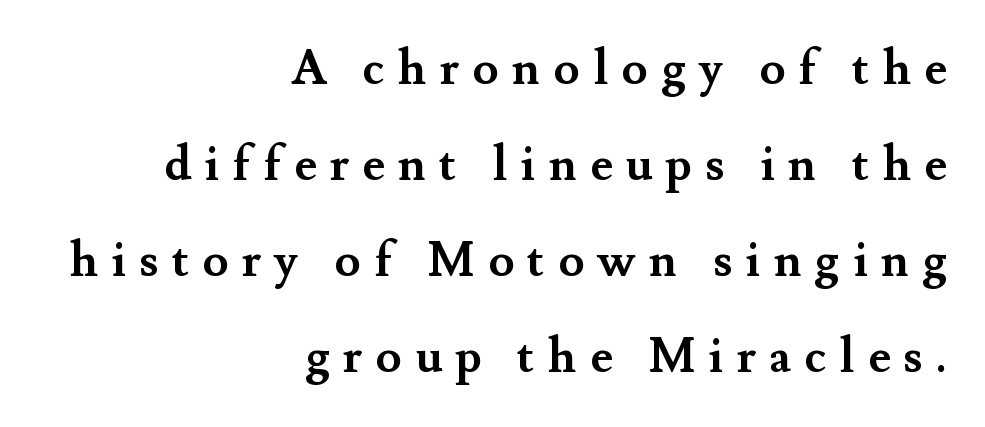
Q: Is the text bold? A: Yes.
Q: Is the text italic (slanted)? A: No, it is upright.
Q: Is the typeface a serif or a sans-serif typeface? A: Serif.
Q: Is the text underlined? A: No.
Q: How is the paragraph aligned? A: Right-aligned.
Q: Is the spacing between letters normal or unusually wide? A: Unusually wide.
Q: Is the spacing between lines tight, normal or loose? A: Loose.
Q: Width (condensed, normal, or wide)? A: Normal.
Q: Stroke contrast? A: Medium.
Q: x-height? A: Small.
Q: Monospaced? A: No.
